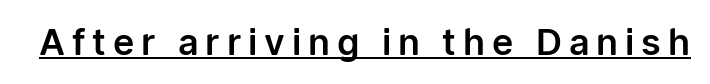
Q: Is the text italic (slanted)? A: No, it is upright.
Q: Is the typeface a serif or a sans-serif typeface? A: Sans-serif.
Q: Is the text underlined? A: Yes.
Q: Width (condensed, normal, or wide)? A: Normal.
Q: Stroke contrast? A: Low.
Q: x-height? A: Medium.
Q: Monospaced? A: No.
